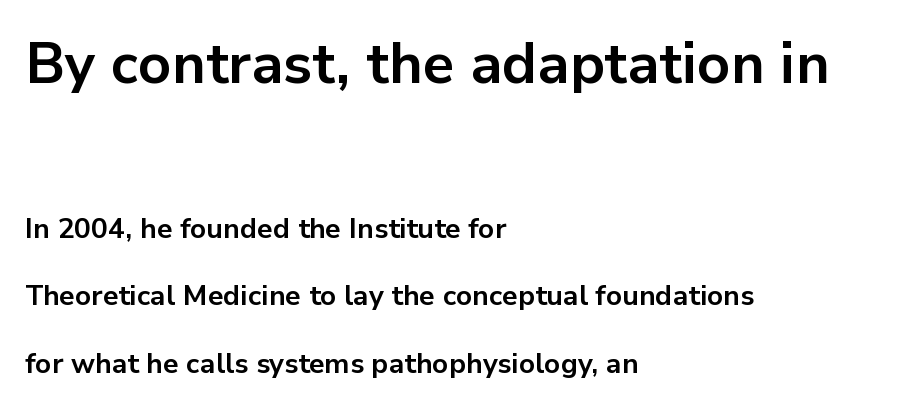
The image shows 57 px bold sans-serif type, upright; set left-aligned, loose line spacing (2.42x), normal letter spacing, not underlined; the first (top) block is 2.04x larger; low stroke contrast and a medium x-height.
